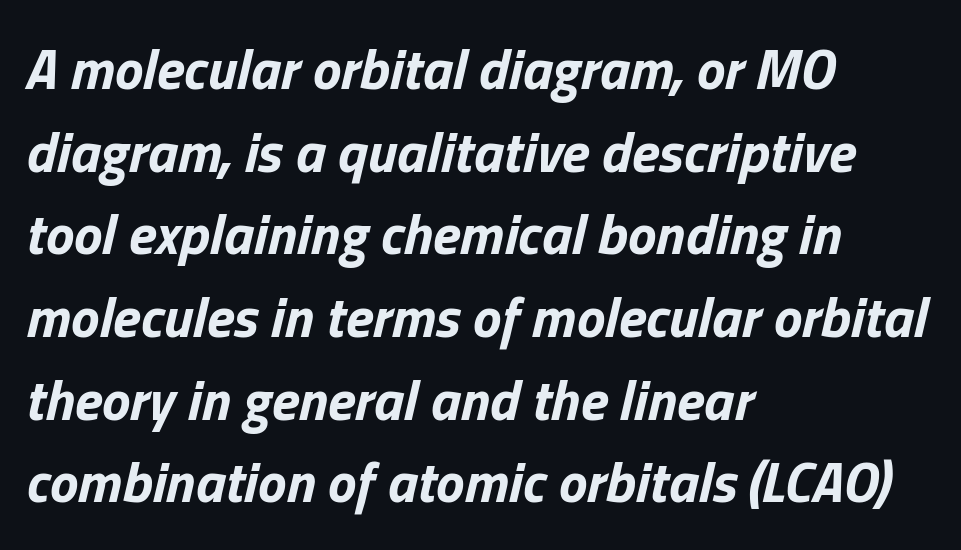
{"italic": "yes", "lean": "right", "slant_degrees": 13, "bold": "yes", "weight": "bold", "width": "normal", "stroke_contrast": "low", "x_height": "medium", "monospaced": "no", "underline": "no", "align": "left", "line_spacing": "normal", "line_spacing_ratio": 1.45, "letter_spacing": "normal", "letter_spacing_em": 0.0, "glyph_px": 57}
